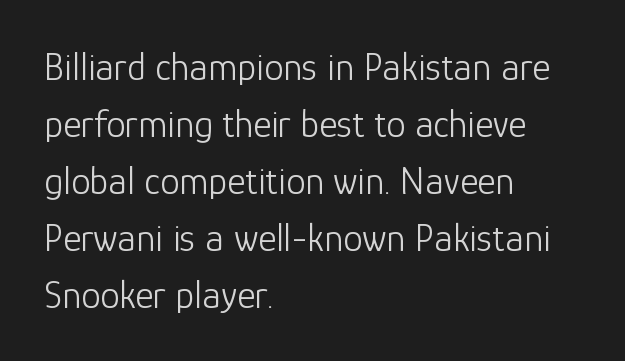
Q: Is the text bold? A: No.
Q: Is the text italic (slanted)? A: No, it is upright.
Q: Is the typeface a serif or a sans-serif typeface? A: Sans-serif.
Q: Is the text underlined? A: No.
Q: How is the paragraph aligned? A: Left-aligned.
Q: Is the spacing between letters normal or unusually wide? A: Normal.
Q: Is the spacing between lines tight, normal or loose? A: Normal.
Q: Width (condensed, normal, or wide)? A: Normal.
Q: Stroke contrast? A: Low.
Q: x-height? A: Medium.
Q: Monospaced? A: No.
